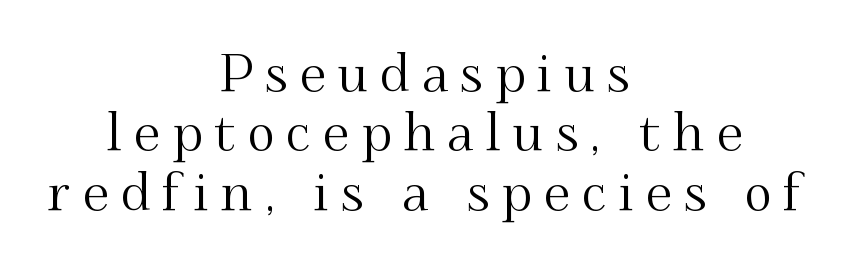
Q: Is the text italic (slanted)? A: No, it is upright.
Q: Is the typeface a serif or a sans-serif typeface? A: Serif.
Q: Is the text underlined? A: No.
Q: How is the paragraph aligned? A: Centered.
Q: Is the spacing between letters normal or unusually wide? A: Unusually wide.
Q: Is the spacing between lines tight, normal or loose? A: Tight.
Q: Width (condensed, normal, or wide)? A: Normal.
Q: Stroke contrast? A: Medium.
Q: x-height? A: Small.
Q: Monospaced? A: No.
